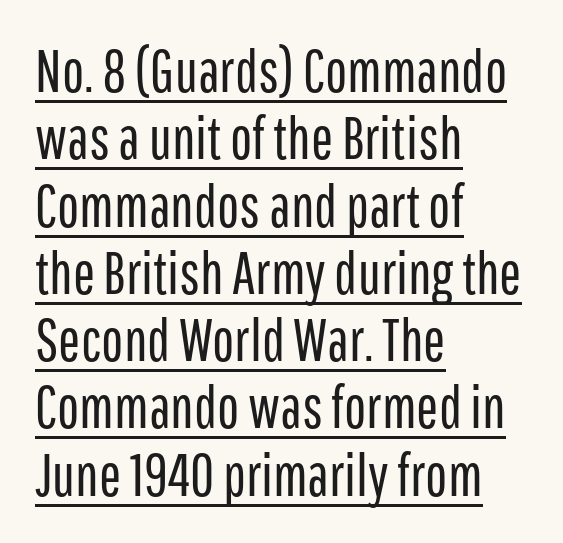
{"serif": "no", "italic": "no", "bold": "no", "weight": "regular", "width": "condensed", "stroke_contrast": "low", "x_height": "medium", "monospaced": "no", "underline": "yes", "align": "left", "line_spacing": "tight", "line_spacing_ratio": 1.14, "letter_spacing": "normal", "letter_spacing_em": 0.0, "glyph_px": 59}
